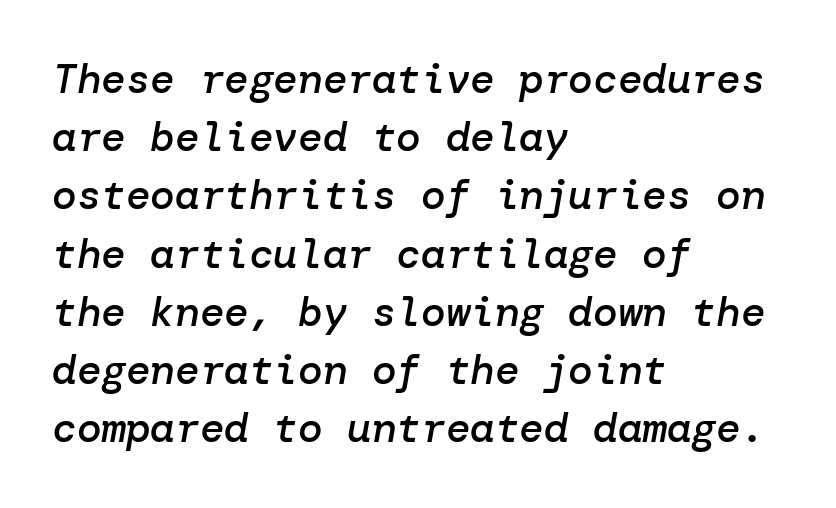
{"italic": "yes", "lean": "right", "slant_degrees": 10, "bold": "semi", "weight": "semibold", "width": "normal", "stroke_contrast": "low", "x_height": "medium", "underline": "no", "align": "left", "line_spacing": "normal", "line_spacing_ratio": 1.42, "letter_spacing": "normal", "letter_spacing_em": 0.0, "glyph_px": 41}
